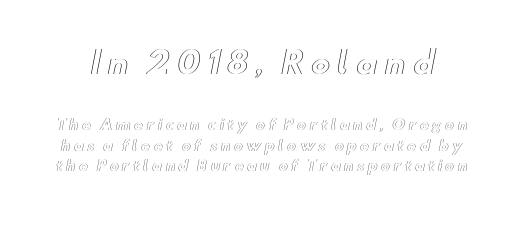
The image shows 30 px wide type; set normal line spacing (1.47x), unusually wide letter spacing (+0.22 em), not underlined; the first (top) block is 2.14x larger; a small x-height.
